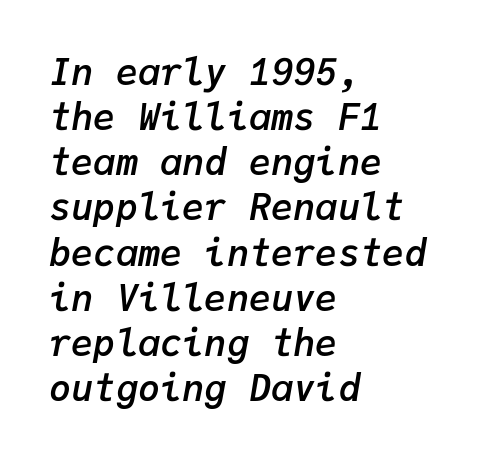
{"italic": "yes", "lean": "right", "slant_degrees": 9, "bold": "semi", "weight": "semibold", "width": "normal", "stroke_contrast": "low", "x_height": "medium", "monospaced": "yes", "underline": "no", "align": "left", "line_spacing_ratio": 1.22, "letter_spacing": "normal", "letter_spacing_em": 0.0, "glyph_px": 37}
